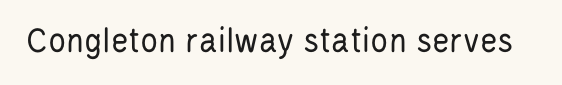
The image shows 37 px regular-weight, condensed sans-serif type, upright; set normal letter spacing, not underlined; low stroke contrast and a large x-height.
